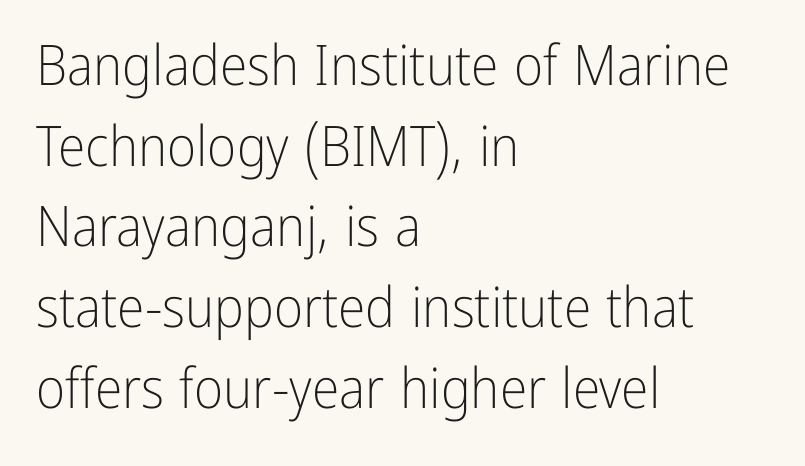
The image shows 56 px light, condensed sans-serif type, upright; set left-aligned, normal line spacing (1.44x), normal letter spacing, not underlined; low stroke contrast and a medium x-height.
